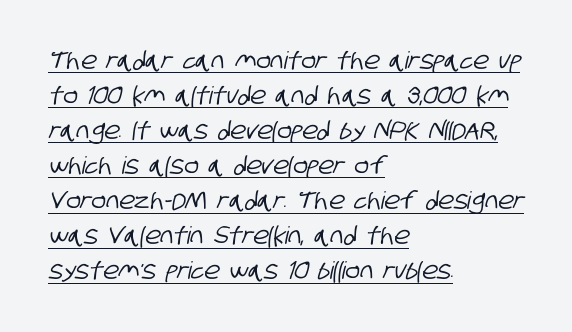
The image shows 24 px text type; set left-aligned, normal line spacing (1.46x), normal letter spacing, underlined.
